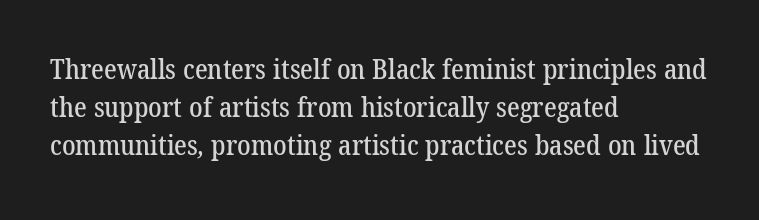
Glyph-to-glyph distance matches everyday printed text. Vertically, the passage feels balanced, rows spaced as you'd expect. Lines of text with bare space underneath. Is the block centered? No — it sits flush against the left margin.
